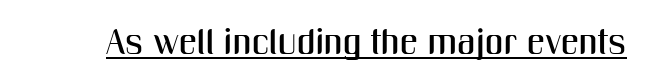
The image shows 36 px condensed sans-serif type, upright; set normal letter spacing, underlined; medium stroke contrast and a medium x-height.
